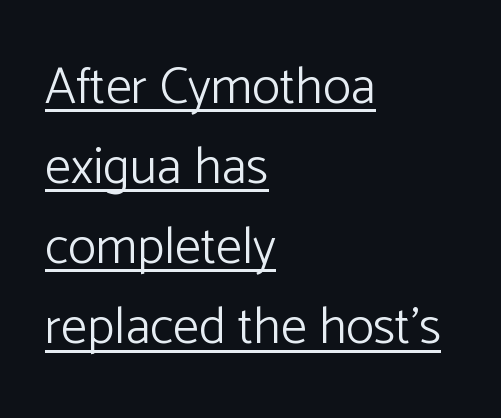
Q: Is the text bold? A: No.
Q: Is the text italic (slanted)? A: No, it is upright.
Q: Is the typeface a serif or a sans-serif typeface? A: Sans-serif.
Q: Is the text underlined? A: Yes.
Q: How is the paragraph aligned? A: Left-aligned.
Q: Is the spacing between letters normal or unusually wide? A: Normal.
Q: Is the spacing between lines tight, normal or loose? A: Normal.
Q: Width (condensed, normal, or wide)? A: Normal.
Q: Stroke contrast? A: Low.
Q: x-height? A: Medium.
Q: Monospaced? A: No.
